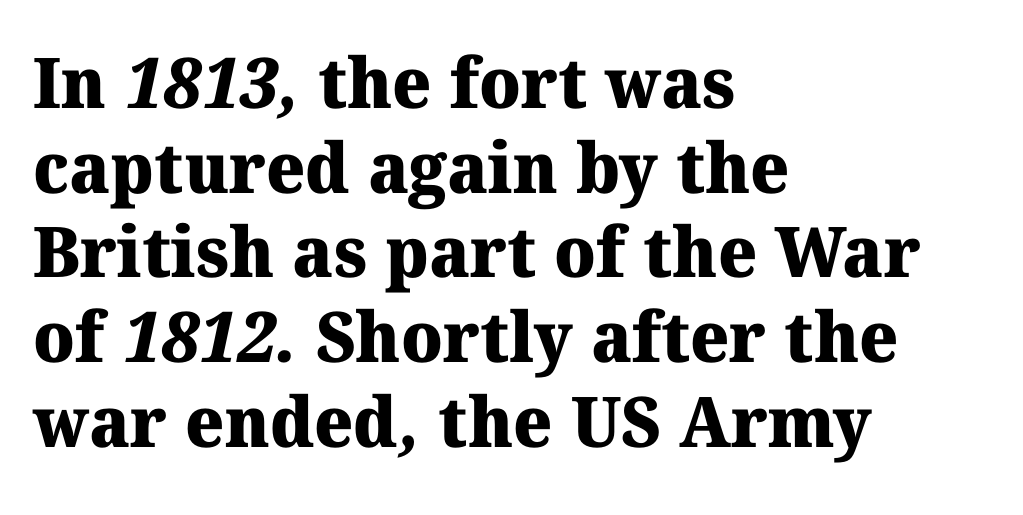
The type family on display is of the serif kind. The passage shown is typed in a proportional face where columns would drift. The ragged edge is on the right, which tells us the setting is flush left. The foot of each line stays bare and open.
